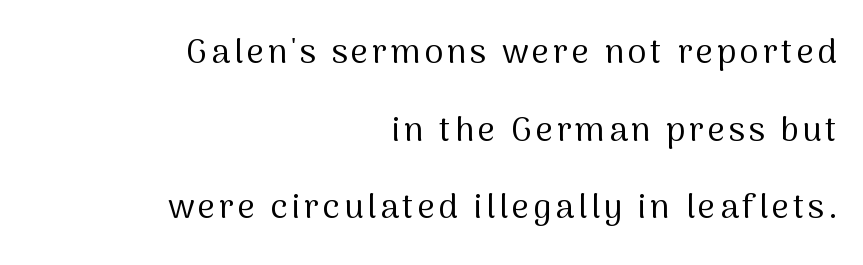
Does the type have serifs? No, each stem ends abruptly. Beneath every word, the page is bare. Tall strokes in this sample are plumb rather than angled. The vertical gap from one line to the next is large. A light-to-regular cut is what we see here.
